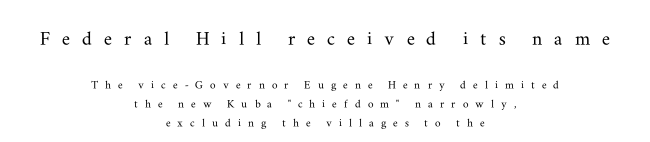
Q: Is the text italic (slanted)? A: No, it is upright.
Q: Is the text underlined? A: No.
Q: How is the paragraph aligned? A: Centered.
Q: Is the spacing between letters normal or unusually wide? A: Unusually wide.
Q: Is the spacing between lines tight, normal or loose? A: Normal.
Q: Which block of text is set in a larger size, the first (top) or the second (bottom)? A: The first (top) one.
